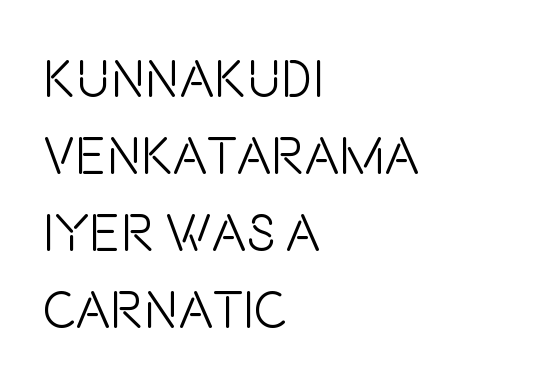
{"serif": "no", "italic": "no", "bold": "no", "weight": "light", "width": "condensed", "stroke_contrast": "low", "x_height": "large", "monospaced": "no", "underline": "no", "align": "left", "line_spacing": "normal", "line_spacing_ratio": 1.48, "letter_spacing": "normal", "letter_spacing_em": 0.0, "glyph_px": 52}
